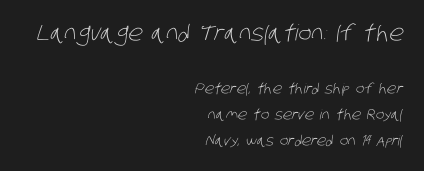
{"bold": "no", "underline": "no", "align": "right", "line_spacing_ratio": 1.87, "letter_spacing": "normal", "letter_spacing_em": 0.0, "larger_block": "first", "size_ratio": 1.57, "glyph_px": 22}
